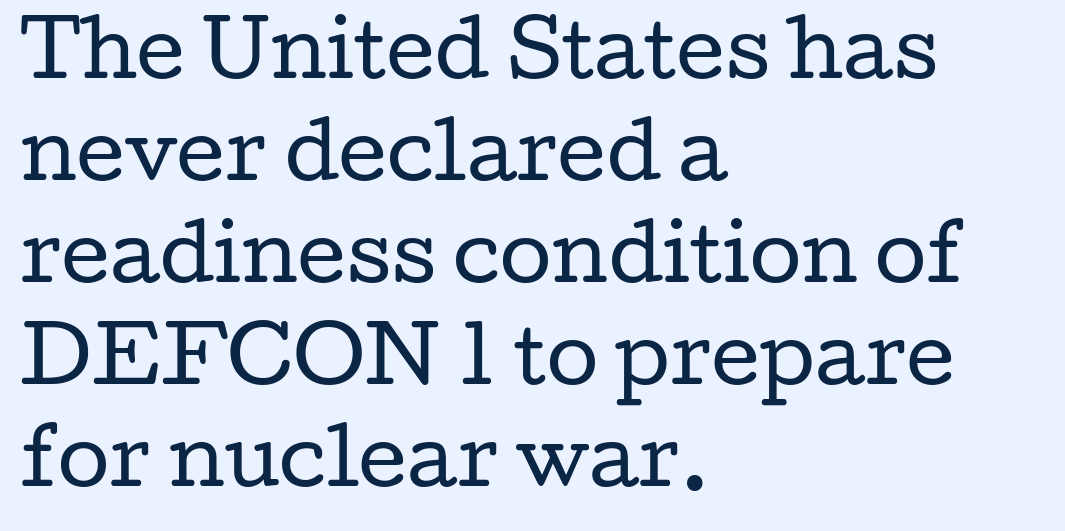
Q: Is the text bold? A: No.
Q: Is the text italic (slanted)? A: No, it is upright.
Q: Is the typeface a serif or a sans-serif typeface? A: Serif.
Q: Is the text underlined? A: No.
Q: How is the paragraph aligned? A: Left-aligned.
Q: Is the spacing between letters normal or unusually wide? A: Normal.
Q: Is the spacing between lines tight, normal or loose? A: Normal.
Q: Width (condensed, normal, or wide)? A: Wide.
Q: Stroke contrast? A: Low.
Q: x-height? A: Medium.
Q: Monospaced? A: No.
